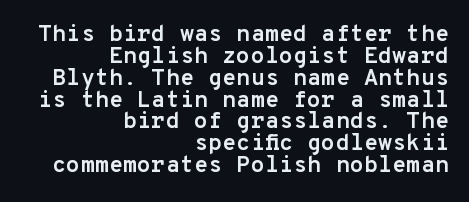
Lines of text with bare space underneath. Typographic density is high because the face is bold. The letterforms sit shoulder to shoulder at normal distance. These lines stack with their right ends in a neat column. You can tell it's not italic because the verticals are truly vertical.
